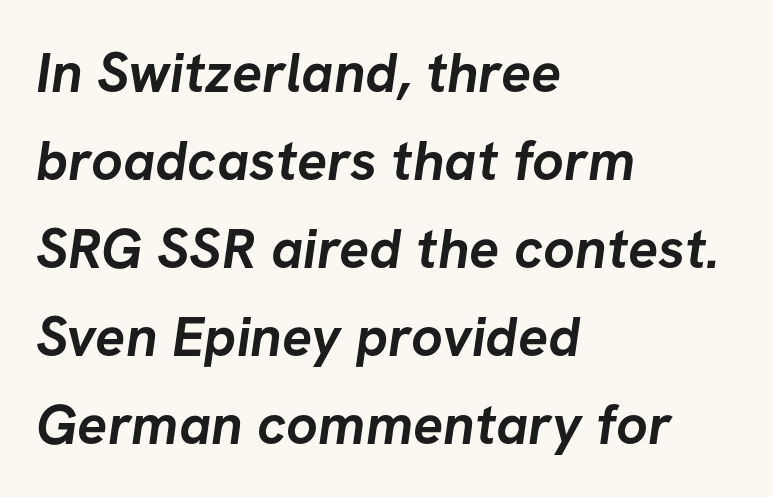
The image shows 56 px semibold sans-serif type; set left-aligned, normal line spacing (1.57x), normal letter spacing, not underlined; low stroke contrast and a medium x-height.
